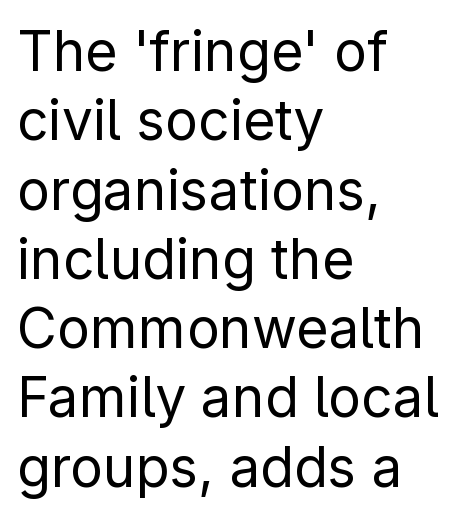
Q: Is the text bold? A: No.
Q: Is the text italic (slanted)? A: No, it is upright.
Q: Is the typeface a serif or a sans-serif typeface? A: Sans-serif.
Q: Is the text underlined? A: No.
Q: How is the paragraph aligned? A: Left-aligned.
Q: Is the spacing between letters normal or unusually wide? A: Normal.
Q: Is the spacing between lines tight, normal or loose? A: Normal.
Q: Width (condensed, normal, or wide)? A: Normal.
Q: Stroke contrast? A: Low.
Q: x-height? A: Medium.
Q: Monospaced? A: No.
